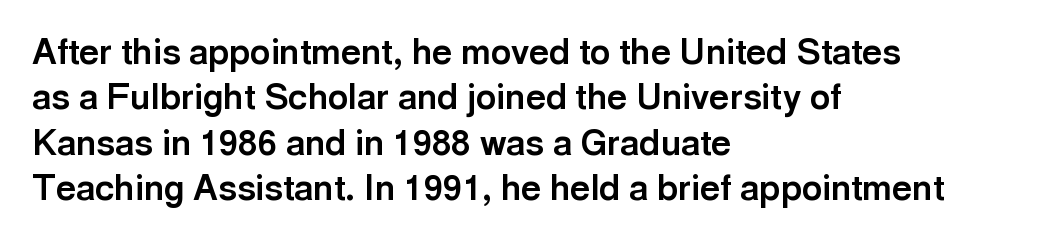
The image shows 35 px bold sans-serif type, upright; set left-aligned, normal line spacing (1.3x), normal letter spacing, not underlined; a medium x-height.
